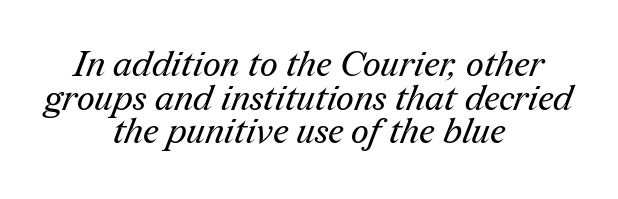
The image shows 35 px regular-weight serif type; set centered, tight line spacing (0.96x), normal letter spacing, not underlined; medium stroke contrast and a medium x-height.
